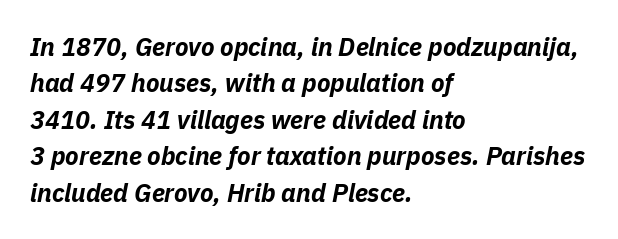
Is the block centered? No — it sits flush against the left margin. Heft: maximum for text — a bold. The letterforms sit shoulder to shoulder at normal distance. Summary of vertical rhythm: regular, with standard interline spacing. The space beneath each line is pristine and unruled.
